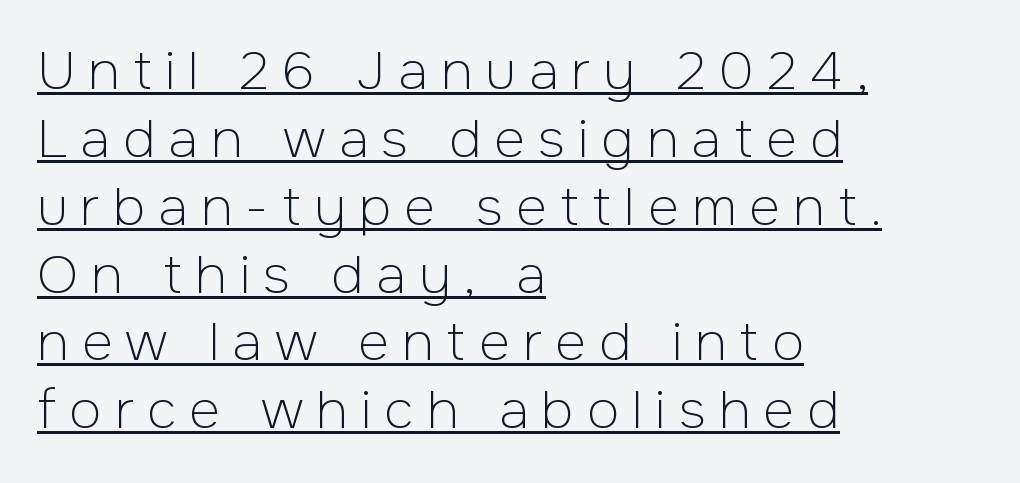
Italic: no, the glyphs are upright roman. Note: no serifs on the glyphs. These glyphs show unthickened strokes, regular width or finer. Note the varied advance widths — an 'i' is clearly narrower than an 'm'. One-word summary of the alignment: left.
